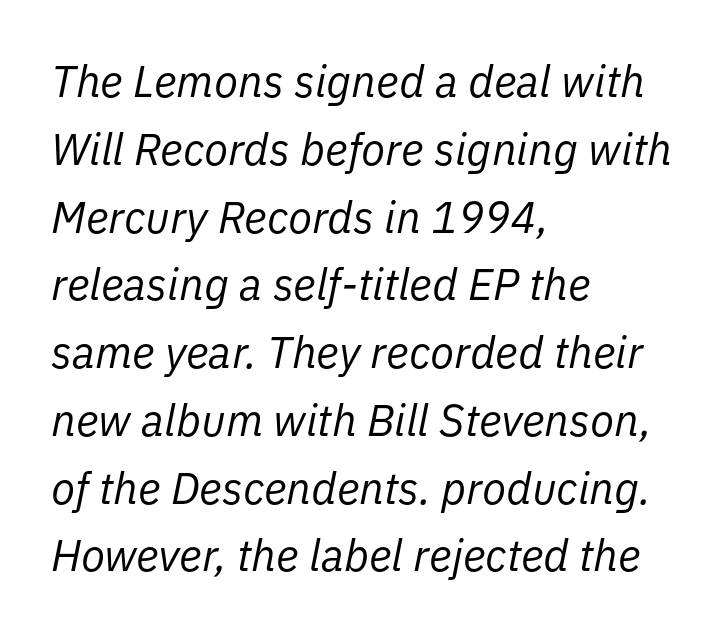
Q: Is the text bold? A: No.
Q: Is the text italic (slanted)? A: Yes, it leans right by about 11 degrees.
Q: Is the text underlined? A: No.
Q: How is the paragraph aligned? A: Left-aligned.
Q: Is the spacing between letters normal or unusually wide? A: Normal.
Q: Is the spacing between lines tight, normal or loose? A: Normal.
Q: Width (condensed, normal, or wide)? A: Normal.
Q: Stroke contrast? A: Low.
Q: x-height? A: Medium.
Q: Monospaced? A: No.
